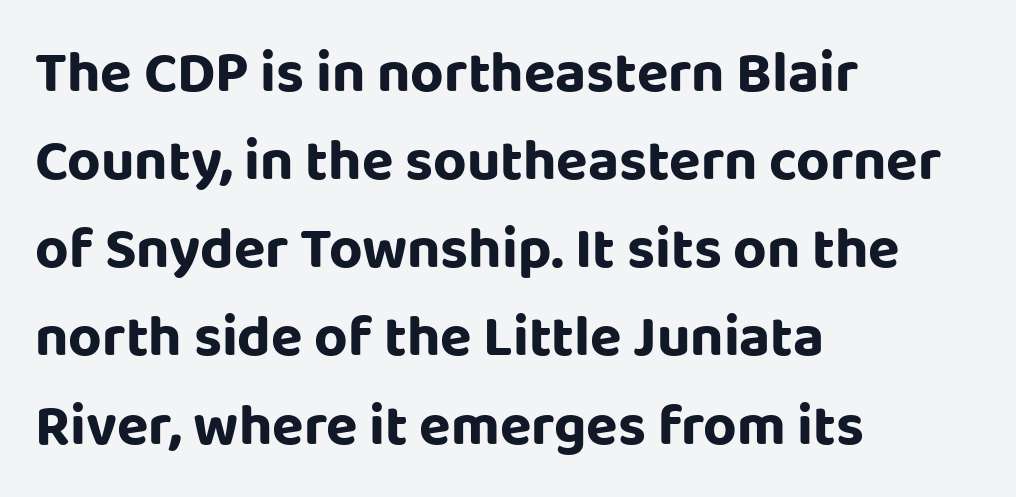
Look at the tracking — it's just the regular setting, nothing added. Posture: vertical. Nobody drew a line under any word here. Each letter keeps its own natural width here, so spacing adapts to shape. In terms of leading, this rendering sits right in the middle. Grotesque or geometric, the face here clearly has no serifs.
